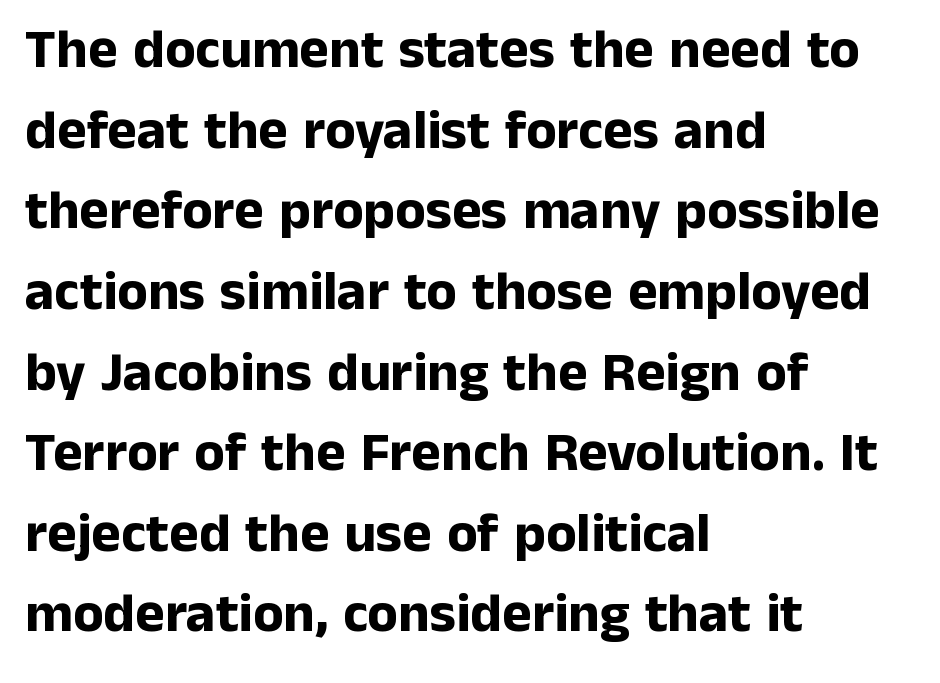
{"serif": "no", "italic": "no", "bold": "yes", "weight": "bold", "width": "normal", "stroke_contrast": "low", "x_height": "medium", "monospaced": "no", "underline": "no", "align": "left", "line_spacing": "normal", "line_spacing_ratio": 1.44, "letter_spacing": "normal", "letter_spacing_em": 0.0, "glyph_px": 56}
